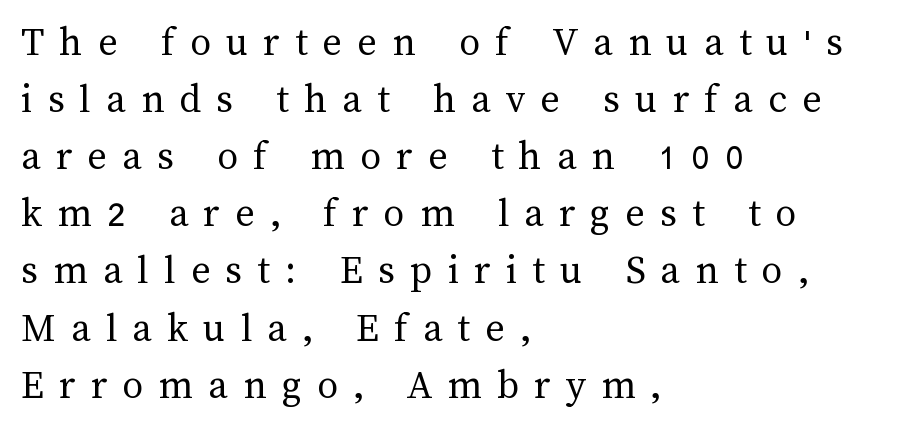
The passage shown is typed in a proportional face where columns would drift. Horizontal bands of white between lines are of average thickness. These lines stack with their left ends in a neat column. The typeface has the unassuming heft of standard copy or less. Any mark beneath the type? The region is blank.
